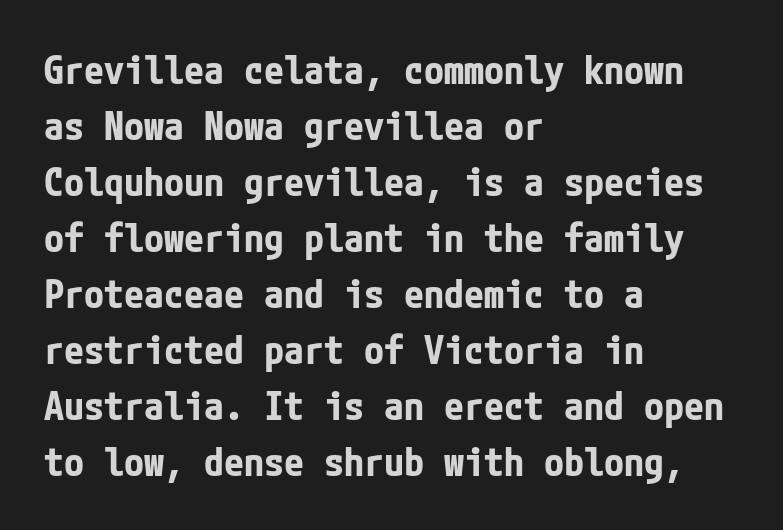
The lines in this sample share a left origin and differ only in where they stop. Characters remain perfectly vertical along every line. The letterforms sit shoulder to shoulder at normal distance. Whoever set this chose a conventional vertical rhythm. A sans-serif font was chosen for this passage.
